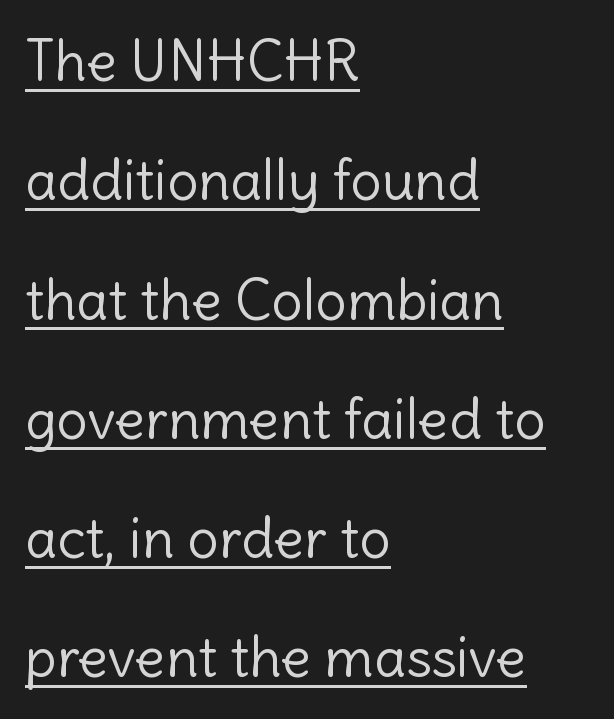
The rendering anchors every line to the left-hand side. In terms of letterform style, serifs are entirely absent. The weight would be labelled regular, book, light, or lighter still. This is underlined copy, the kind a proofreader might mark for attention.
